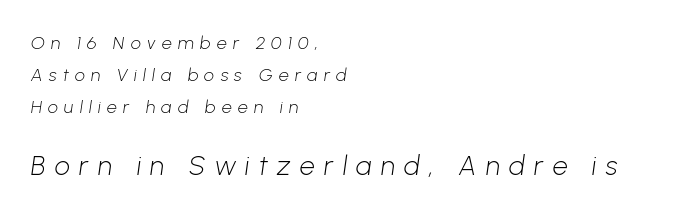
The image shows 27 px text type; set left-aligned, line spacing 1.78x, unusually wide letter spacing (+0.34 em), not underlined; the second (bottom) block is 1.5x larger.
